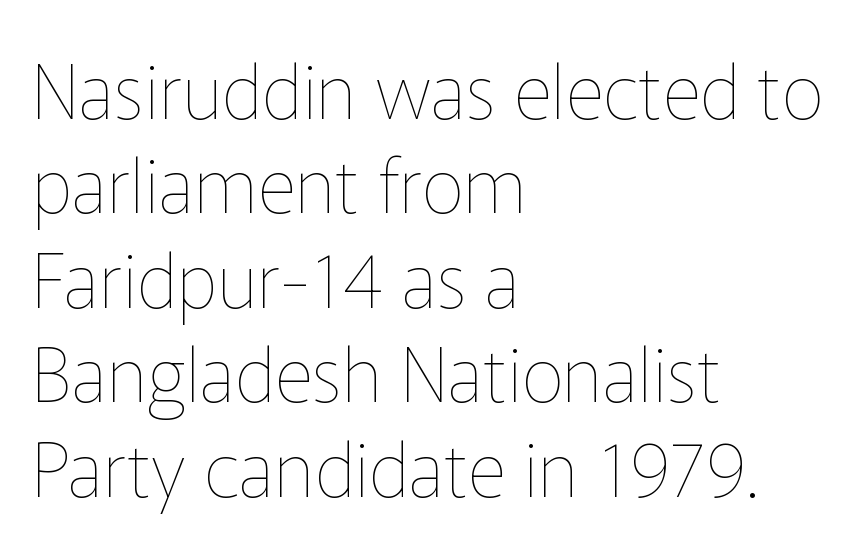
{"italic": "no", "bold": "no", "weight": "thin", "width": "normal", "stroke_contrast": "low", "x_height": "medium", "monospaced": "no", "underline": "no", "align": "left", "line_spacing": "normal", "line_spacing_ratio": 1.26, "letter_spacing": "normal", "letter_spacing_em": 0.0, "glyph_px": 75}
